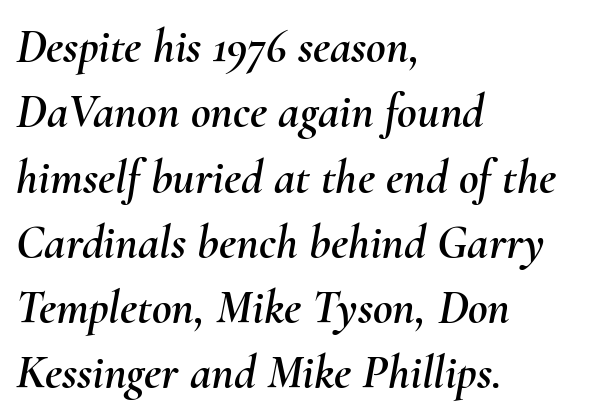
{"italic": "yes", "lean": "right", "slant_degrees": 10, "width": "normal", "stroke_contrast": "medium", "x_height": "small", "monospaced": "no", "underline": "no", "align": "left", "line_spacing": "normal", "line_spacing_ratio": 1.36, "letter_spacing": "normal", "letter_spacing_em": 0.0, "glyph_px": 48}
